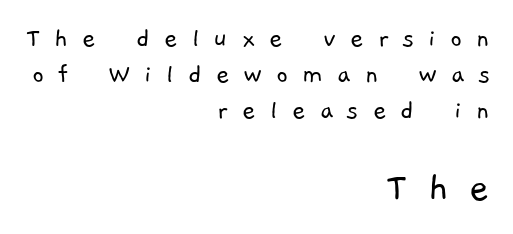
Q: Is the text bold? A: No.
Q: Is the typeface a serif or a sans-serif typeface? A: Sans-serif.
Q: Is the text underlined? A: No.
Q: How is the paragraph aligned? A: Right-aligned.
Q: Is the spacing between letters normal or unusually wide? A: Unusually wide.
Q: Is the spacing between lines tight, normal or loose? A: Normal.
Q: Which block of text is set in a larger size, the first (top) or the second (bottom)? A: The second (bottom) one.
Q: Width (condensed, normal, or wide)? A: Normal.
Q: Stroke contrast? A: Low.
Q: x-height? A: Medium.
Q: Monospaced? A: No.
